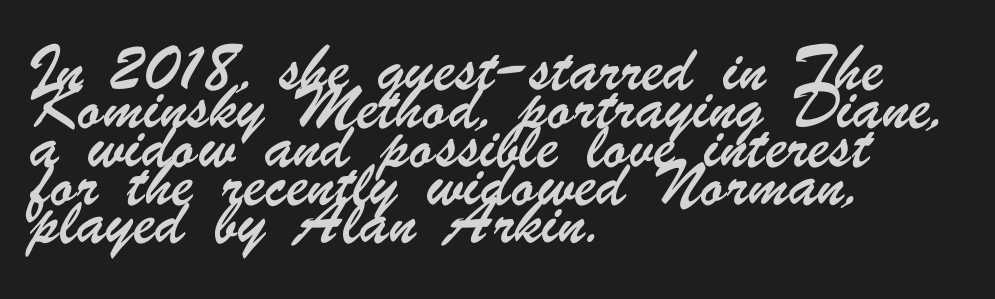
{"serif": "no", "width": "condensed", "stroke_contrast": "low", "x_height": "small", "monospaced": "no", "underline": "no", "align": "left", "line_spacing": "normal", "line_spacing_ratio": 1.32, "letter_spacing": "normal", "letter_spacing_em": 0.0, "glyph_px": 29}
